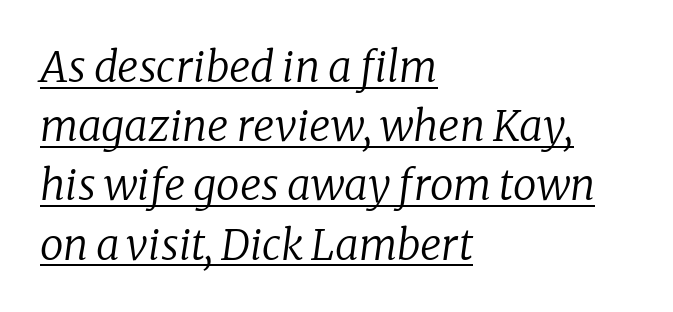
{"serif": "yes", "italic": "yes", "lean": "right", "slant_degrees": 8, "bold": "no", "weight": "regular", "width": "normal", "stroke_contrast": "low", "x_height": "medium", "monospaced": "no", "underline": "yes", "align": "left", "line_spacing": "normal", "line_spacing_ratio": 1.41, "letter_spacing": "normal", "letter_spacing_em": 0.0, "glyph_px": 42}
